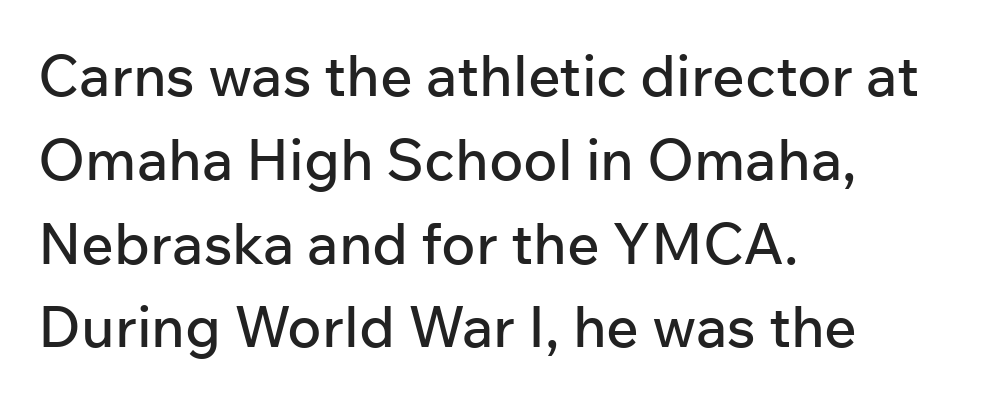
Is the letter spacing exaggerated? No — it looks like the ordinary default. Ordinary non-slanted type is in use. Is this a fixed-width face? No — the glyphs have proportional, varying widths. Line beginnings align vertically; line endings do not. I'd call this a sans setting — the letters go barefoot. Line spacing here is normal.
